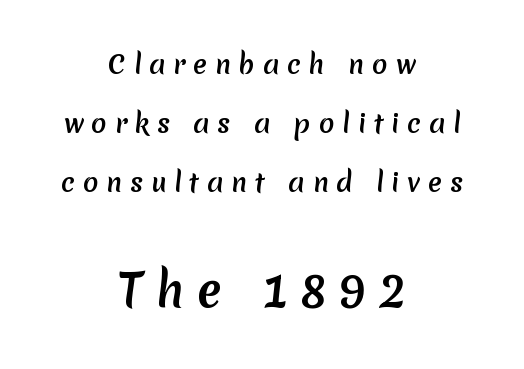
This sample has the flowing, uneven cadence of proportional lettering. What kind of face is this? One without serifs — a sans. Each new line begins a long way beneath the previous one. Nobody drew a line under any word here.
